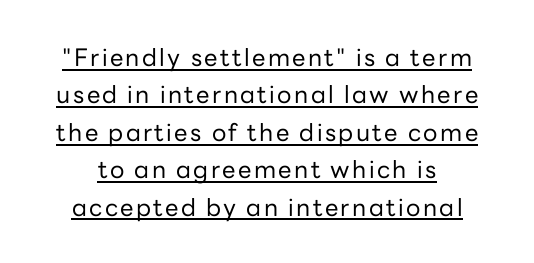
{"italic": "no", "bold": "no", "underline": "yes", "line_spacing": "normal", "line_spacing_ratio": 1.56, "glyph_px": 24}
